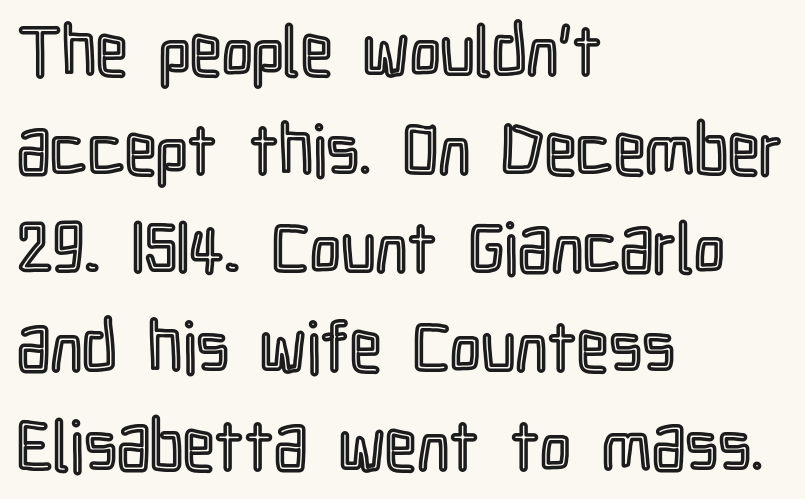
Q: Is the text italic (slanted)? A: No, it is upright.
Q: Is the text underlined? A: No.
Q: How is the paragraph aligned? A: Left-aligned.
Q: Is the spacing between letters normal or unusually wide? A: Normal.
Q: Is the spacing between lines tight, normal or loose? A: Normal.
Q: Width (condensed, normal, or wide)? A: Condensed.
Q: x-height? A: Medium.
Q: Monospaced? A: No.
